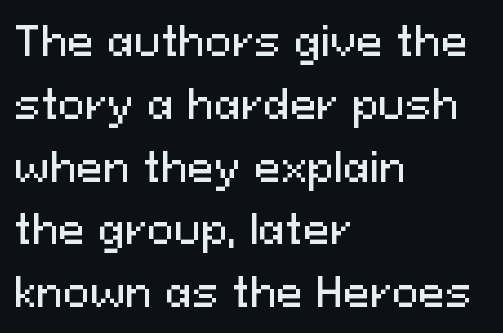
Think of a printed novel: that variable character pitch is what you see here. These lines keep a tight, regular rhythm from letter to letter. This sample is left-justified, so line endings fall wherever the words run out. Quick note: underline off. Leading: standard.
